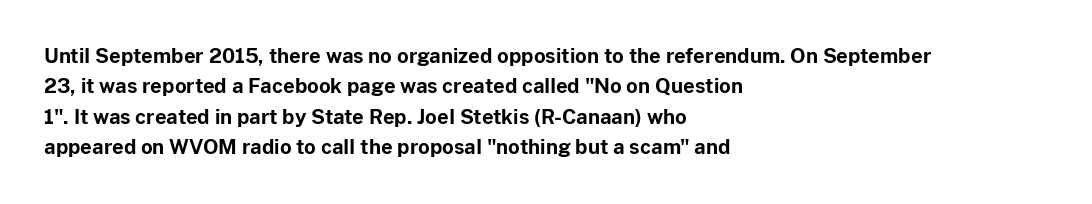
Heavy, bold letterforms. The rendering anchors every line to the left-hand side. The line-height multiplier appears to be the usual default. Style check: upright. There is no visible air inserted between adjacent glyphs. Descenders hang freely into open space.
